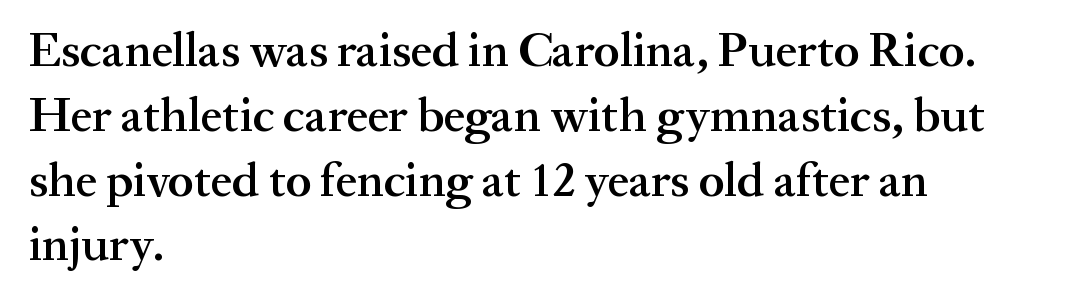
The image shows 48 px semibold serif type, upright; set left-aligned, normal line spacing (1.35x), normal letter spacing, not underlined; medium stroke contrast and a medium x-height.
